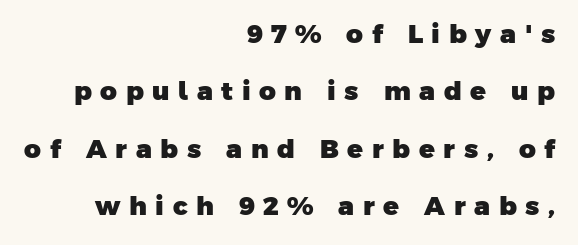
The image shows 26 px bold type; set right-aligned, loose line spacing (2.21x), unusually wide letter spacing (+0.33 em), not underlined.
